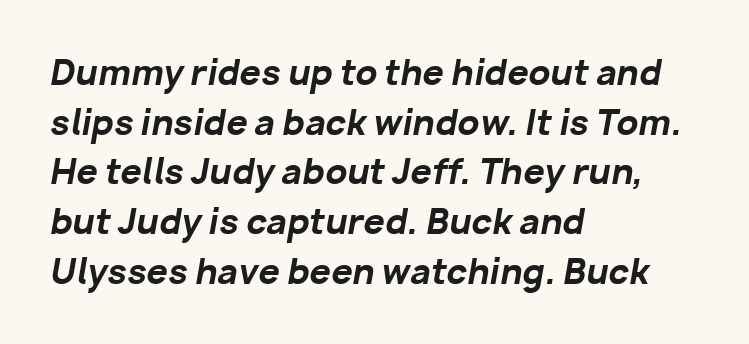
Q: Is the text bold? A: Yes.
Q: Is the text italic (slanted)? A: Yes, it leans right by about 10 degrees.
Q: Is the text underlined? A: No.
Q: How is the paragraph aligned? A: Left-aligned.
Q: Is the spacing between letters normal or unusually wide? A: Normal.
Q: Is the spacing between lines tight, normal or loose? A: Normal.
Q: Width (condensed, normal, or wide)? A: Normal.
Q: Stroke contrast? A: Low.
Q: x-height? A: Medium.
Q: Monospaced? A: No.
